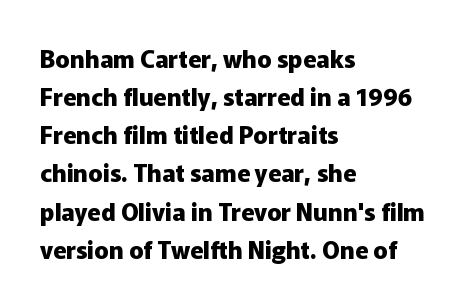
Any mark beneath the type? The region is blank. The letters stand upright; this is a roman face. The type is set solid horizontally, with unmodified tracking. Which margin do the lines hug? The left one — the right edge is uneven. The rendering uses a bold face; every stroke is thick and dark.
